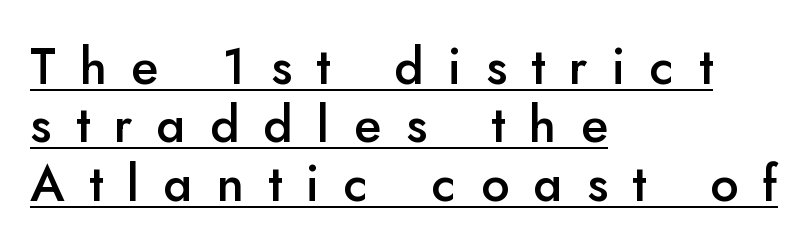
Letter spacing: wide. In terms of weight, the rendering is demibold, just under bold. You could not count columns in this text — the font is proportionally spaced. Like a heading marked for emphasis, these lines bear an underscore.
